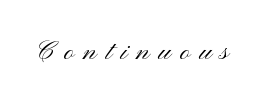
The image shows 35 px light, wide sans-serif type; set unusually wide letter spacing (+0.26 em), not underlined; medium stroke contrast and a small x-height.
